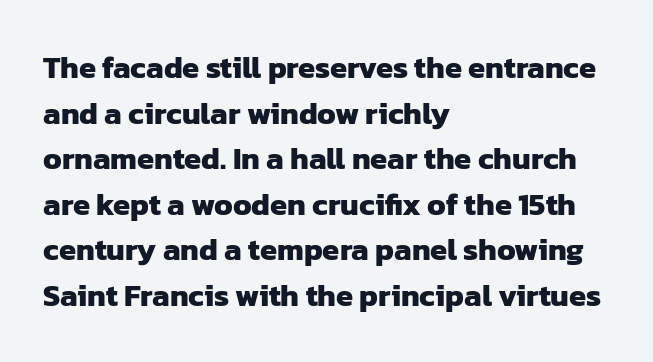
{"serif": "no", "bold": "yes", "weight": "heavy", "width": "normal", "stroke_contrast": "low", "x_height": "medium", "monospaced": "no", "underline": "no", "align": "left", "line_spacing": "normal", "line_spacing_ratio": 1.47, "letter_spacing": "normal", "letter_spacing_em": 0.0, "glyph_px": 31}
